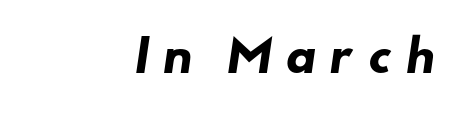
Q: Is the text bold? A: Yes.
Q: Is the typeface a serif or a sans-serif typeface? A: Sans-serif.
Q: Is the text underlined? A: No.
Q: Is the spacing between letters normal or unusually wide? A: Unusually wide.
Q: Width (condensed, normal, or wide)? A: Wide.
Q: Stroke contrast? A: Low.
Q: x-height? A: Small.
Q: Monospaced? A: No.
